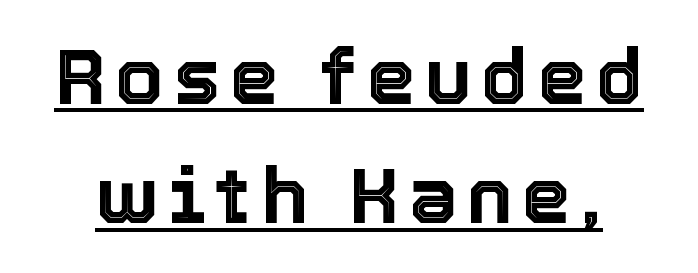
Q: Is the text italic (slanted)? A: No, it is upright.
Q: Is the text underlined? A: Yes.
Q: Is the spacing between lines tight, normal or loose? A: Normal.
Q: Width (condensed, normal, or wide)? A: Normal.
Q: x-height? A: Medium.
Q: Monospaced? A: No.
